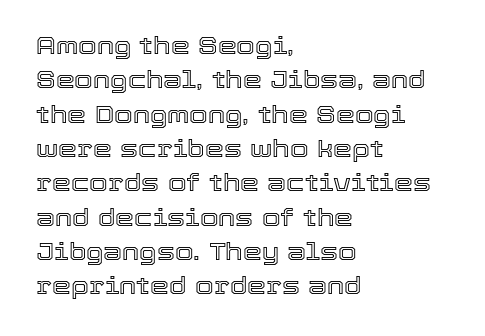
The image shows 24 px text type, upright; set left-aligned, normal line spacing (1.43x), normal letter spacing, not underlined.
